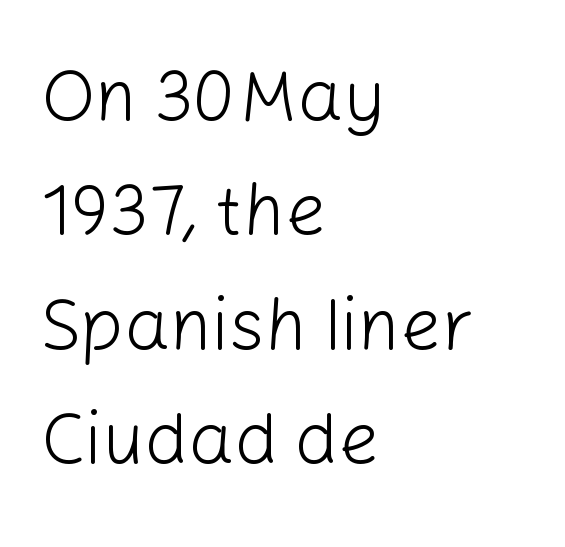
{"serif": "no", "italic": "no", "bold": "no", "weight": "light", "width": "normal", "stroke_contrast": "low", "x_height": "medium", "monospaced": "no", "underline": "no", "align": "left", "line_spacing": "normal", "line_spacing_ratio": 1.59, "letter_spacing": "normal", "letter_spacing_em": 0.0, "glyph_px": 72}
